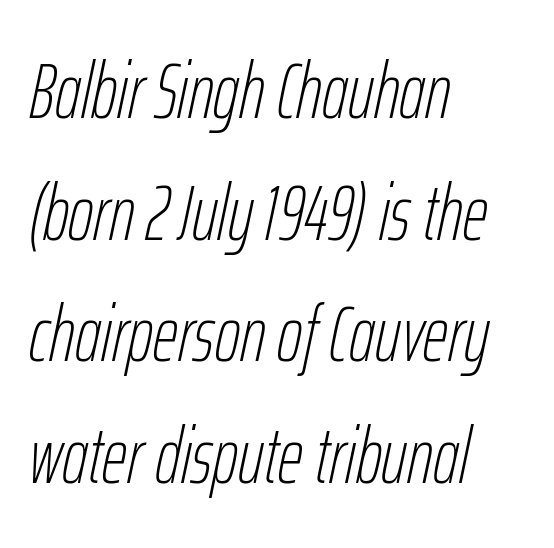
The image shows 78 px thin, condensed type, italic (leaning right); set left-aligned, normal line spacing (1.56x), normal letter spacing, not underlined; low stroke contrast and a medium x-height.
